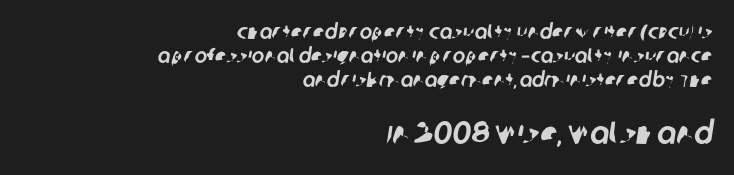
Clear beneath every line of the passage. Nope, no serifs anywhere on these letters. Vertical spacing — tight. The letters sit at their default tracking, neither squeezed nor spread.
